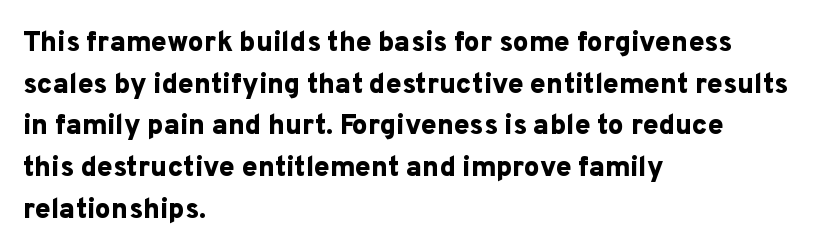
The image shows 28 px bold sans-serif type, upright; set left-aligned, normal line spacing (1.49x), normal letter spacing, not underlined; low stroke contrast and a medium x-height.
